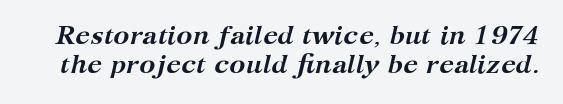
Q: Is the text bold? A: Yes.
Q: Is the text italic (slanted)? A: Yes, it leans right by about 12 degrees.
Q: Is the text underlined? A: No.
Q: Is the spacing between letters normal or unusually wide? A: Normal.
Q: Is the spacing between lines tight, normal or loose? A: Tight.
